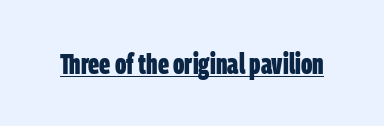
{"serif": "no", "bold": "yes", "weight": "bold", "width": "condensed", "stroke_contrast": "low", "x_height": "large", "monospaced": "no", "underline": "yes", "letter_spacing": "normal", "letter_spacing_em": 0.0, "glyph_px": 29}
